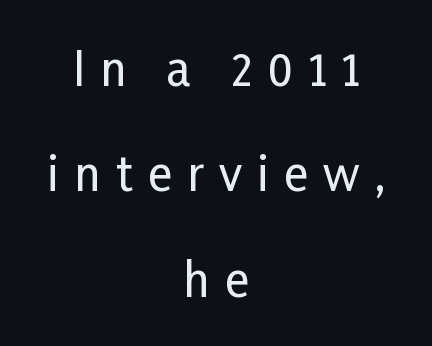
Only glyphs here, with clear space below each row. Is there any slant? The stems are plumb. Think of a printed novel: that variable character pitch is what you see here. In terms of letterspacing, this is a distinctly airy, spread setting. The line-height multiplier appears high, well above default. Observe the absence of serifs on each vertical stroke in this sample.
